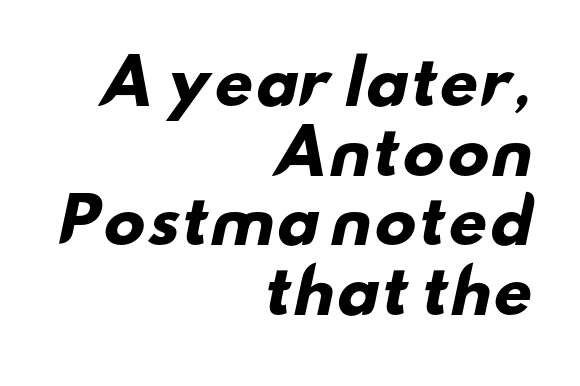
Alignment: flush right. Font category for this specimen: sans-serif. In terms of letterspacing, this is plain default setting. The designer dialed line spacing down below the default. Looks like regular typesetting: each glyph gets only the width it needs.
